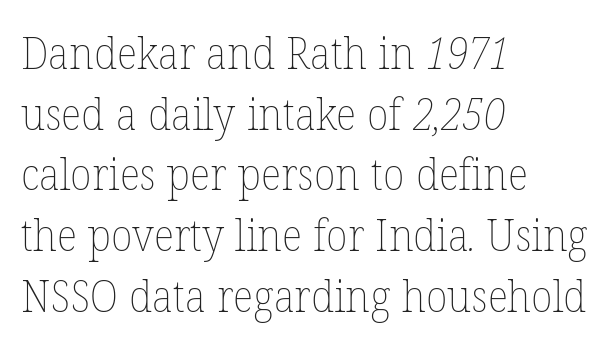
{"bold": "no", "weight": "thin", "width": "normal", "stroke_contrast": "low", "x_height": "medium", "monospaced": "no", "underline": "no", "align": "left", "line_spacing": "normal", "line_spacing_ratio": 1.38, "letter_spacing": "normal", "letter_spacing_em": 0.0, "glyph_px": 44}
